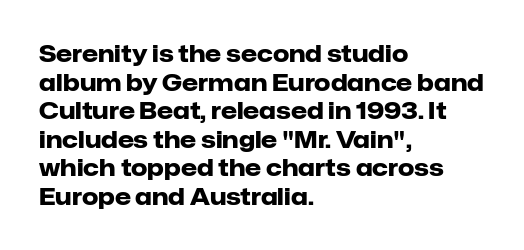
{"italic": "no", "bold": "yes", "underline": "no", "align": "left", "line_spacing_ratio": 1.24, "letter_spacing": "normal", "letter_spacing_em": 0.0, "glyph_px": 23}
